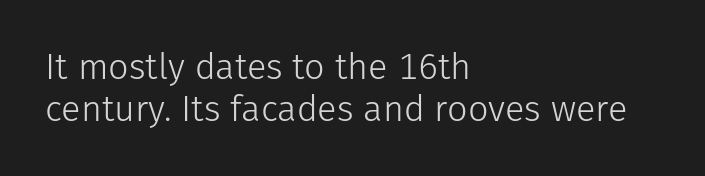
The image shows 36 px light sans-serif type, upright; set left-aligned, line spacing 1.16x, normal letter spacing, not underlined; low stroke contrast and a medium x-height.
